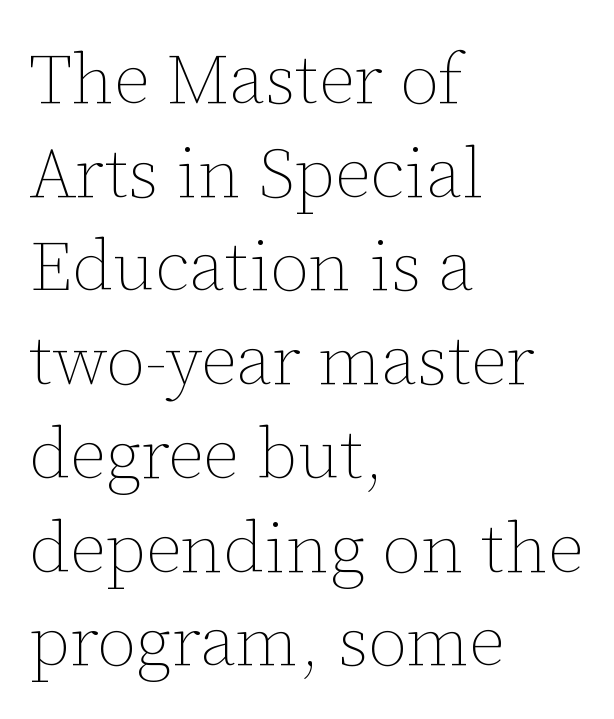
Q: Is the text bold? A: No.
Q: Is the text italic (slanted)? A: No, it is upright.
Q: Is the text underlined? A: No.
Q: How is the paragraph aligned? A: Left-aligned.
Q: Is the spacing between letters normal or unusually wide? A: Normal.
Q: Is the spacing between lines tight, normal or loose? A: Normal.
Q: Width (condensed, normal, or wide)? A: Normal.
Q: Stroke contrast? A: Low.
Q: x-height? A: Medium.
Q: Monospaced? A: No.
